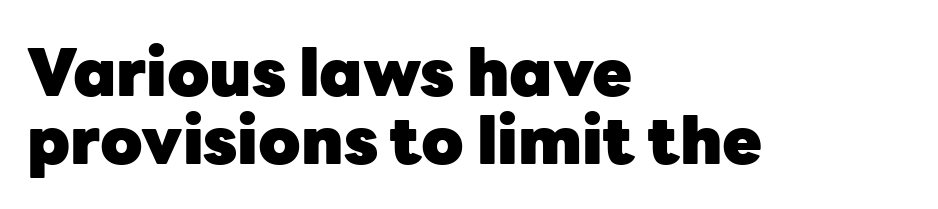
Q: Is the text bold? A: Yes.
Q: Is the text italic (slanted)? A: No, it is upright.
Q: Is the typeface a serif or a sans-serif typeface? A: Sans-serif.
Q: Is the text underlined? A: No.
Q: How is the paragraph aligned? A: Left-aligned.
Q: Is the spacing between letters normal or unusually wide? A: Normal.
Q: Is the spacing between lines tight, normal or loose? A: Tight.
Q: Width (condensed, normal, or wide)? A: Normal.
Q: Stroke contrast? A: Low.
Q: x-height? A: Medium.
Q: Monospaced? A: No.
